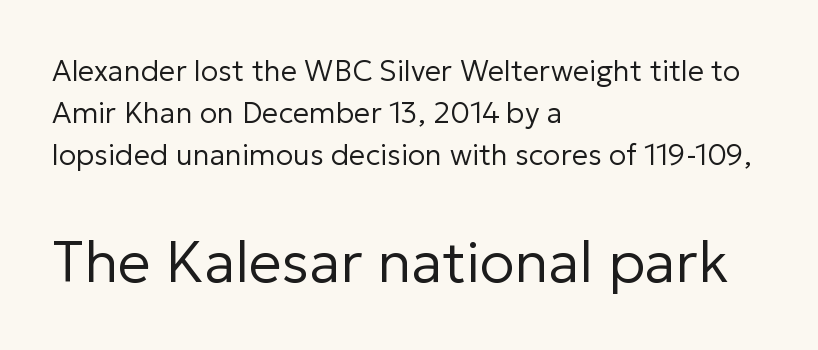
Q: Is the text bold? A: No.
Q: Is the text italic (slanted)? A: No, it is upright.
Q: Is the typeface a serif or a sans-serif typeface? A: Sans-serif.
Q: Is the text underlined? A: No.
Q: How is the paragraph aligned? A: Left-aligned.
Q: Is the spacing between letters normal or unusually wide? A: Normal.
Q: Is the spacing between lines tight, normal or loose? A: Normal.
Q: Which block of text is set in a larger size, the first (top) or the second (bottom)? A: The second (bottom) one.
Q: Width (condensed, normal, or wide)? A: Normal.
Q: Stroke contrast? A: Low.
Q: x-height? A: Medium.
Q: Monospaced? A: No.
